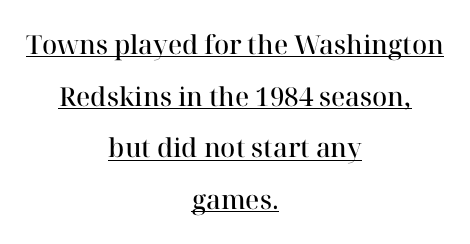
The image shows 26 px text type, upright; set centered, loose line spacing (1.99x), normal letter spacing, underlined.
